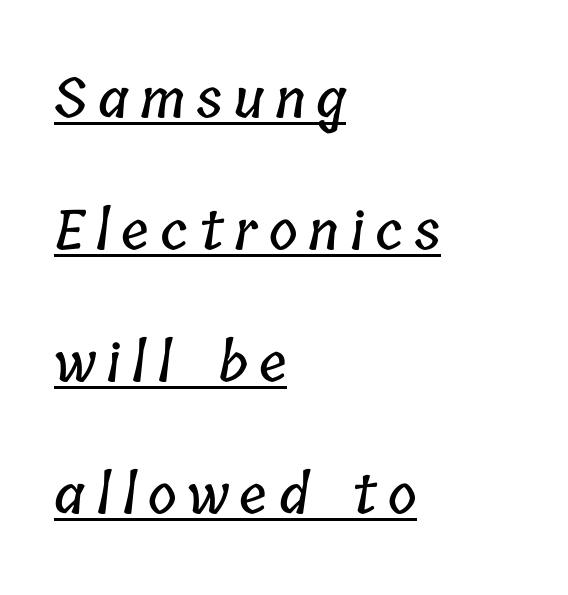
A typesetter would call this proportional, since set widths differ per character. Vertical spacing — loose. Students, observe the line beneath the letters — that is underlining. Glyph-to-glyph distance is far greater than everyday printed text.
